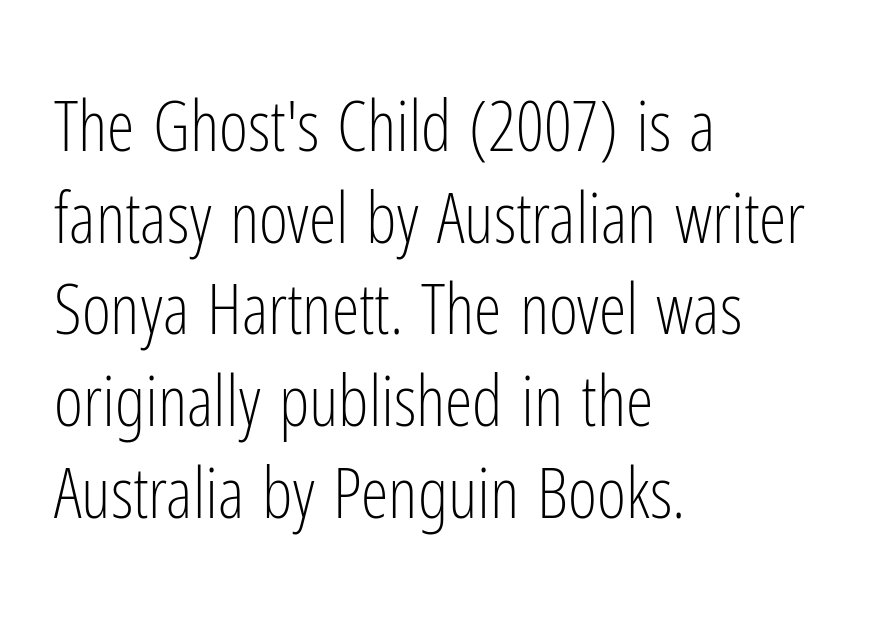
Serifs: no, the terminals of the letterforms are clean. The gap between lines stays unmarked. Every character sits straight up, as roman type does. Leading matches the norm, producing a regular column. Tracking here is standard; glyphs follow each other at the usual distance.
